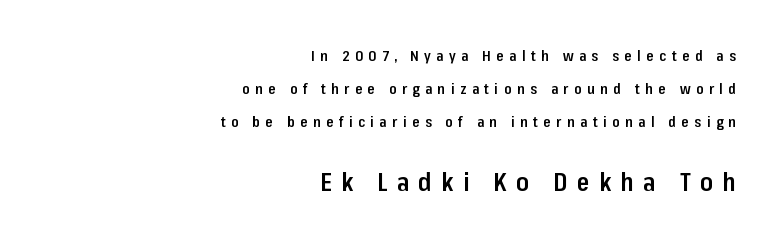
Ordinary non-slanted type is in use. Top chunk: small. Bottom chunk: large. Leftover space on each line is placed entirely before the opening word. As a designer I'd log this as weight 600, semibold. Plain, unruled lines of type. The tracking reads as deliberately expanded to a designer's eye.
